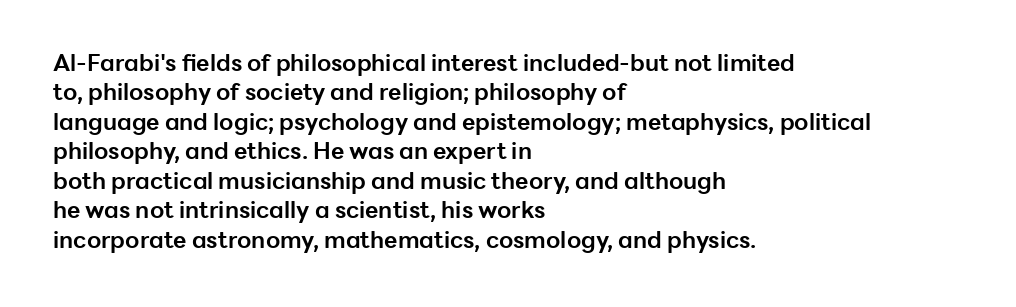
{"italic": "no", "bold": "yes", "underline": "no", "align": "left", "line_spacing": "normal", "line_spacing_ratio": 1.28, "letter_spacing": "normal", "letter_spacing_em": 0.0, "glyph_px": 23}
